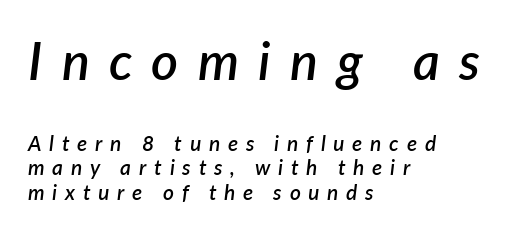
Beneath every word, the page is bare. Layout note: lines flush left. Does extra space separate the letters? Yes, quite a lot of it. Students, this is semibold: more ink than regular, less than bold. The passage shown is typed in a proportional face where columns would drift.
